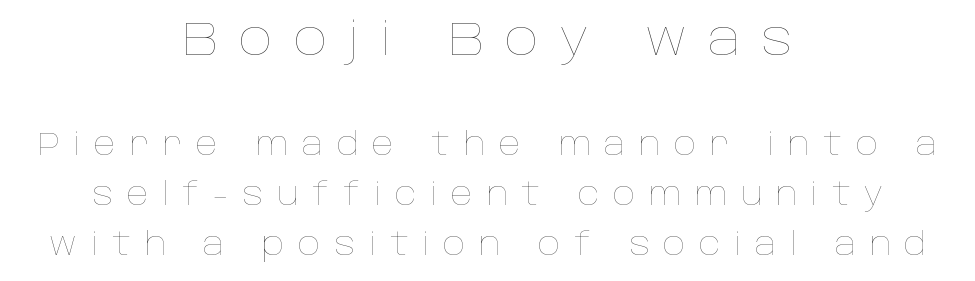
{"italic": "no", "bold": "no", "weight": "thin", "width": "normal", "stroke_contrast": "low", "x_height": "large", "monospaced": "no", "underline": "no", "align": "center", "line_spacing": "normal", "line_spacing_ratio": 1.61, "letter_spacing": "wide", "letter_spacing_em": 0.44, "larger_block": "first", "size_ratio": 1.52, "glyph_px": 47}
